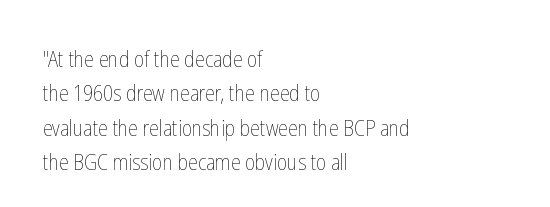
The image shows 22 px text type, upright; set left-aligned, normal line spacing (1.56x), normal letter spacing, not underlined.
